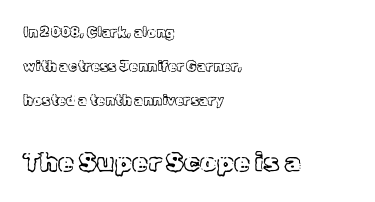
A classic flush-left, rag-right setting is used for this passage. Whoever set this made the second block the dominant, larger element. Airy leading. Descender tails drop into unmarked territory. The specimen reads as upright at a glance.
